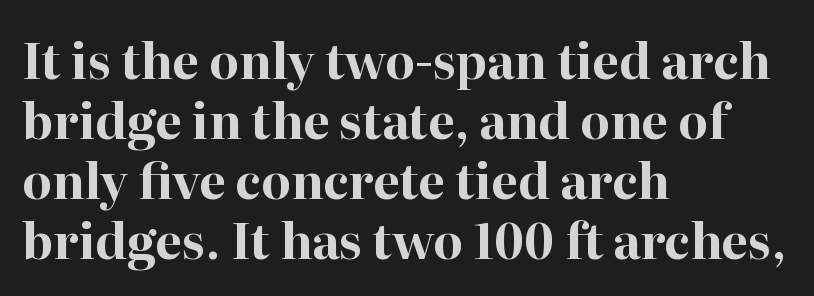
Q: Is the text bold? A: Yes.
Q: Is the text italic (slanted)? A: No, it is upright.
Q: Is the typeface a serif or a sans-serif typeface? A: Serif.
Q: Is the text underlined? A: No.
Q: How is the paragraph aligned? A: Left-aligned.
Q: Is the spacing between letters normal or unusually wide? A: Normal.
Q: Is the spacing between lines tight, normal or loose? A: Normal.
Q: Width (condensed, normal, or wide)? A: Normal.
Q: Stroke contrast? A: High.
Q: x-height? A: Medium.
Q: Monospaced? A: No.
